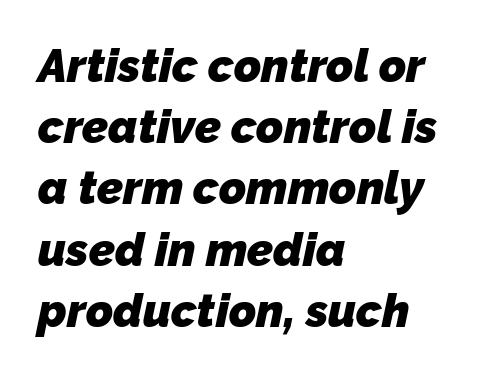
{"serif": "no", "bold": "yes", "weight": "heavy", "width": "normal", "stroke_contrast": "low", "x_height": "medium", "monospaced": "no", "underline": "no", "align": "left", "line_spacing": "normal", "line_spacing_ratio": 1.33, "letter_spacing": "normal", "letter_spacing_em": 0.0, "glyph_px": 46}
